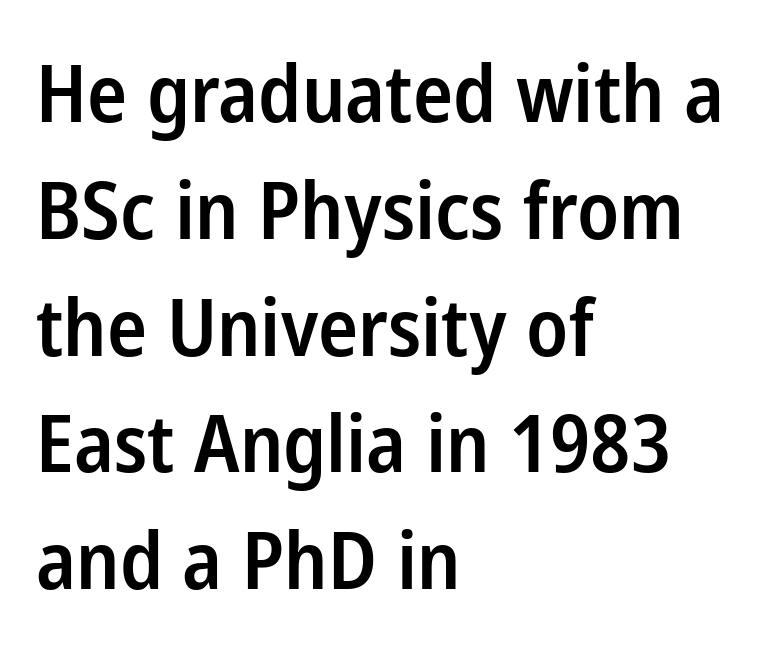
The image shows 80 px semibold, condensed sans-serif type, upright; set left-aligned, normal line spacing (1.46x), normal letter spacing, not underlined; low stroke contrast and a medium x-height.
